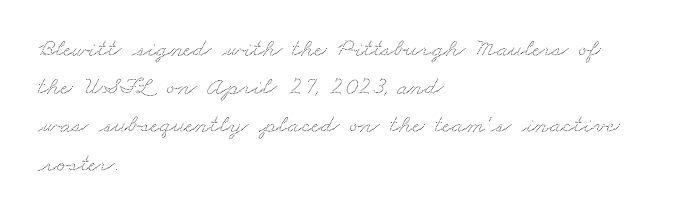
Q: Is the text underlined? A: No.
Q: How is the paragraph aligned? A: Left-aligned.
Q: Is the spacing between letters normal or unusually wide? A: Normal.
Q: Is the spacing between lines tight, normal or loose? A: Normal.
